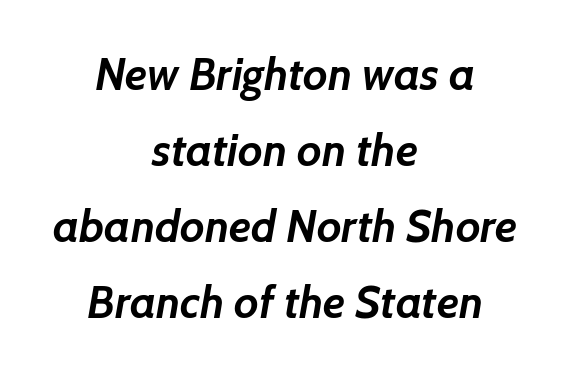
The image shows 45 px semibold sans-serif type; set centered, normal line spacing (1.69x), normal letter spacing, not underlined; low stroke contrast and a medium x-height.
